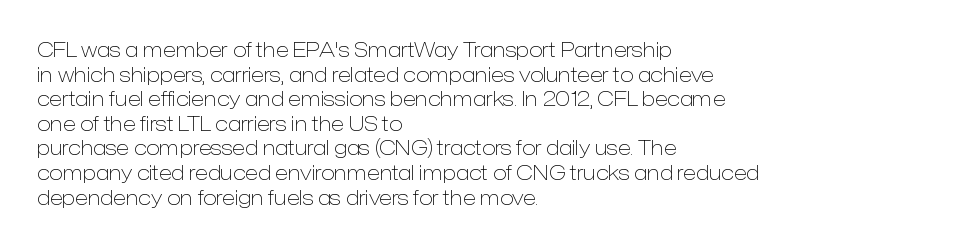
{"italic": "no", "bold": "no", "underline": "no", "align": "left", "line_spacing_ratio": 1.23, "letter_spacing": "normal", "letter_spacing_em": 0.0, "glyph_px": 20}
